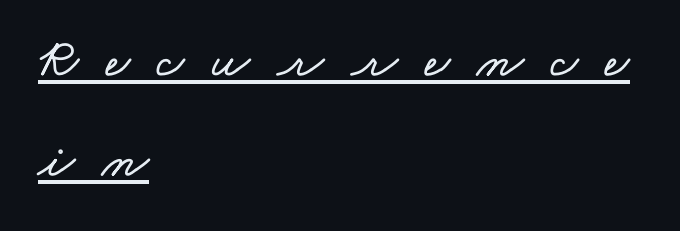
Q: Is the text underlined? A: Yes.
Q: How is the paragraph aligned? A: Left-aligned.
Q: Is the spacing between letters normal or unusually wide? A: Unusually wide.
Q: Width (condensed, normal, or wide)? A: Wide.
Q: Stroke contrast? A: Low.
Q: x-height? A: Small.
Q: Monospaced? A: No.
